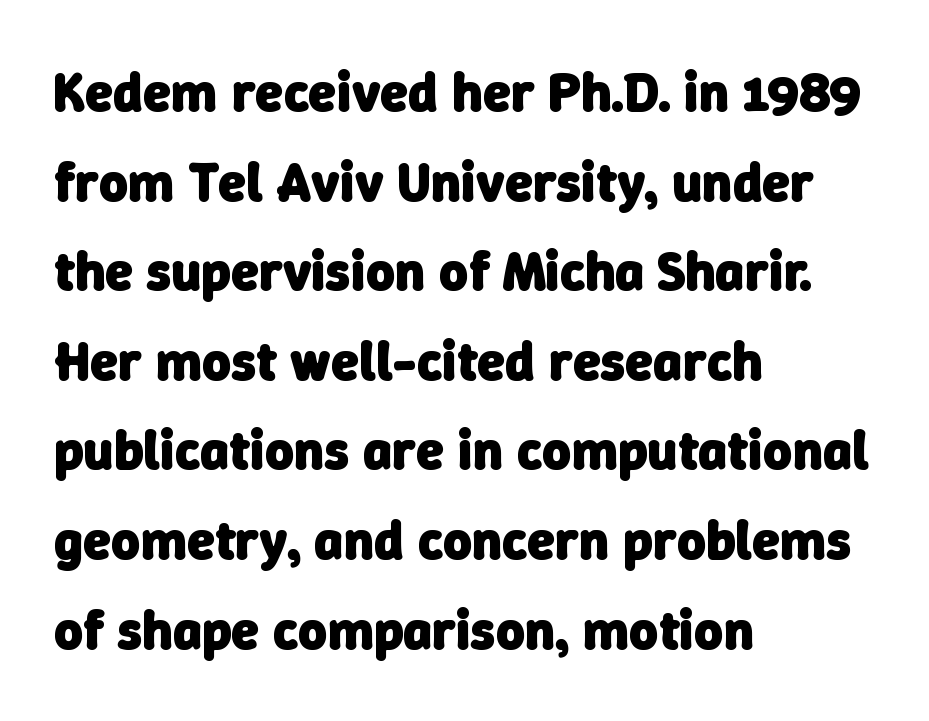
{"serif": "no", "bold": "yes", "weight": "heavy", "width": "normal", "stroke_contrast": "low", "x_height": "medium", "monospaced": "no", "underline": "no", "align": "left", "line_spacing": "normal", "line_spacing_ratio": 1.6, "letter_spacing": "normal", "letter_spacing_em": 0.0, "glyph_px": 56}
